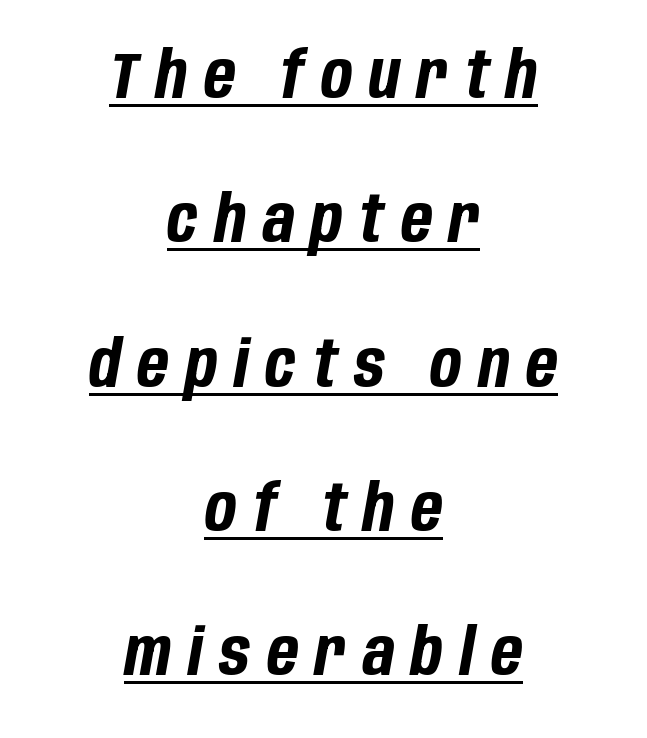
The image shows 65 px bold, condensed type, italic (leaning right); set centered, loose line spacing (2.22x), unusually wide letter spacing (+0.26 em), underlined; low stroke contrast and a large x-height.
